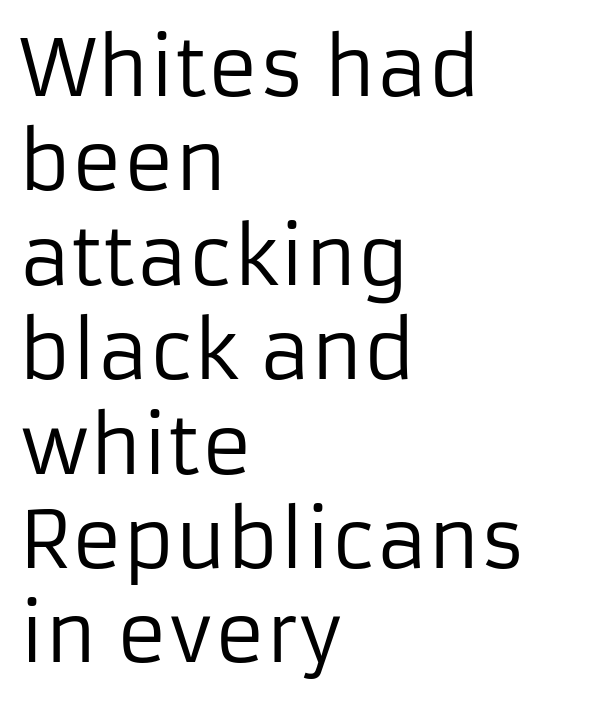
The image shows 78 px regular-weight sans-serif type, upright; set left-aligned, line spacing 1.21x, normal letter spacing, not underlined; low stroke contrast and a medium x-height.
